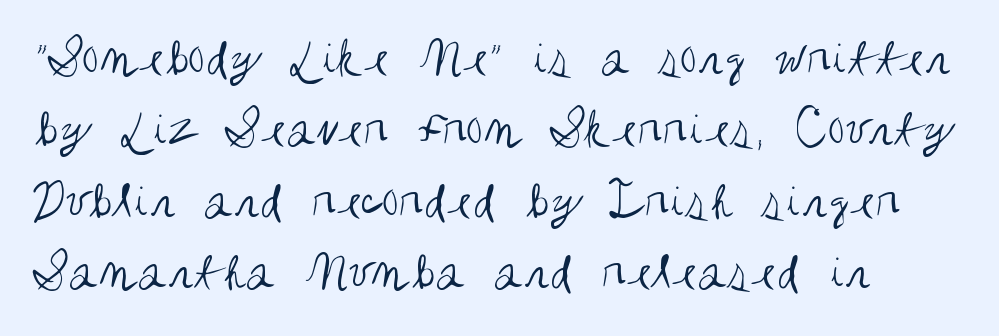
Q: Is the text bold? A: No.
Q: Is the typeface a serif or a sans-serif typeface? A: Sans-serif.
Q: Is the text underlined? A: No.
Q: How is the paragraph aligned? A: Left-aligned.
Q: Is the spacing between letters normal or unusually wide? A: Normal.
Q: Is the spacing between lines tight, normal or loose? A: Normal.
Q: Width (condensed, normal, or wide)? A: Condensed.
Q: Stroke contrast? A: Medium.
Q: x-height? A: Large.
Q: Monospaced? A: No.
